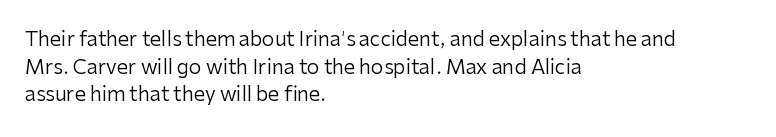
Q: Is the text bold? A: No.
Q: Is the text italic (slanted)? A: No, it is upright.
Q: Is the text underlined? A: No.
Q: How is the paragraph aligned? A: Left-aligned.
Q: Is the spacing between letters normal or unusually wide? A: Normal.
Q: Is the spacing between lines tight, normal or loose? A: Normal.
